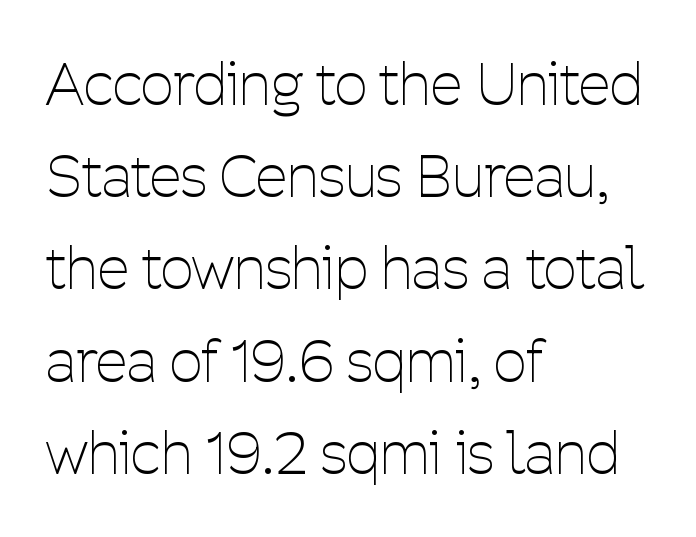
The image shows 58 px thin, condensed sans-serif type, upright; set left-aligned, normal line spacing (1.59x), normal letter spacing, not underlined; low stroke contrast and a medium x-height.
